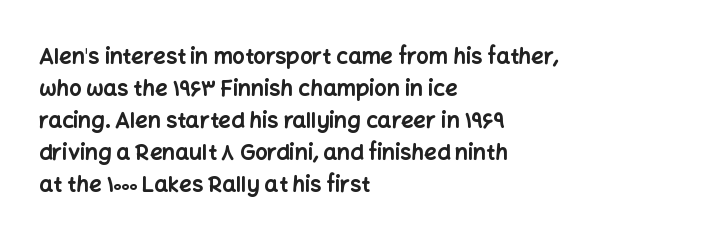
Students, observe: this is what conventionally led text looks like. Ascenders rise straight up at ninety degrees. Pretty heavy lettering here — definitely bold. The words here are not underlined.
